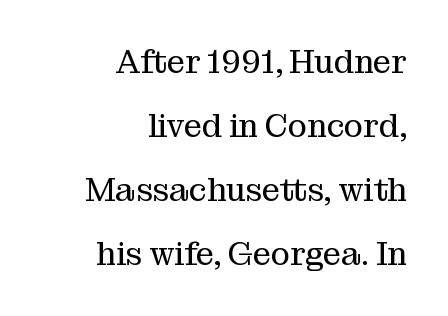
Q: Is the text bold? A: No.
Q: Is the text italic (slanted)? A: No, it is upright.
Q: Is the typeface a serif or a sans-serif typeface? A: Serif.
Q: Is the text underlined? A: No.
Q: How is the paragraph aligned? A: Right-aligned.
Q: Is the spacing between letters normal or unusually wide? A: Normal.
Q: Is the spacing between lines tight, normal or loose? A: Loose.
Q: Width (condensed, normal, or wide)? A: Normal.
Q: Stroke contrast? A: Medium.
Q: x-height? A: Medium.
Q: Monospaced? A: No.
